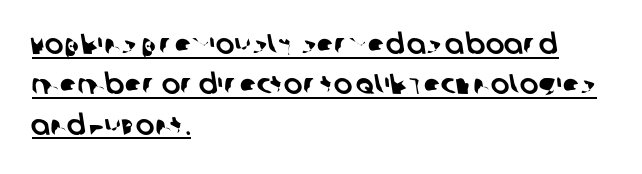
{"serif": "no", "width": "normal", "stroke_contrast": "low", "x_height": "large", "monospaced": "no", "underline": "yes", "align": "left", "line_spacing": "normal", "line_spacing_ratio": 1.44, "letter_spacing": "normal", "letter_spacing_em": 0.0, "glyph_px": 28}
